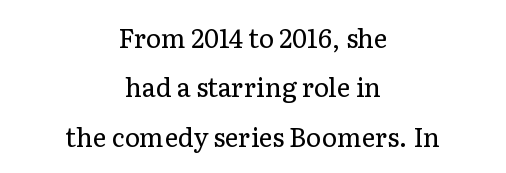
The image shows 26 px text type, upright; set centered, loose line spacing (1.9x), normal letter spacing, not underlined.
